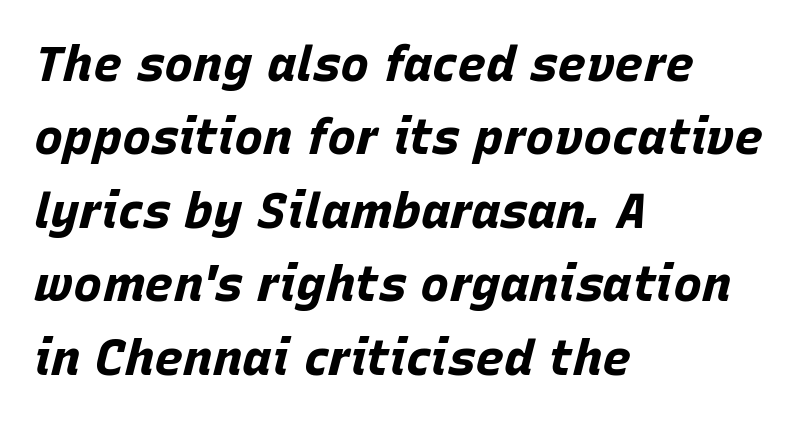
{"italic": "yes", "lean": "right", "slant_degrees": 15, "bold": "yes", "weight": "bold", "width": "normal", "stroke_contrast": "low", "x_height": "large", "monospaced": "no", "underline": "no", "align": "left", "line_spacing": "normal", "line_spacing_ratio": 1.5, "letter_spacing": "normal", "letter_spacing_em": 0.0, "glyph_px": 49}
